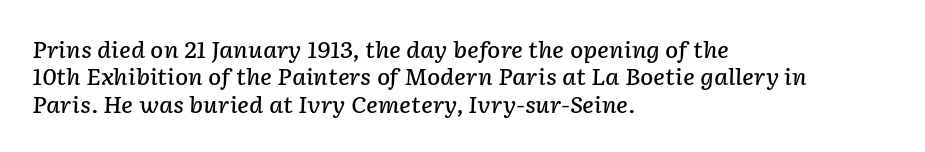
The image shows 22 px text type, italic (leaning right); set left-aligned, normal line spacing (1.25x), normal letter spacing, not underlined.
